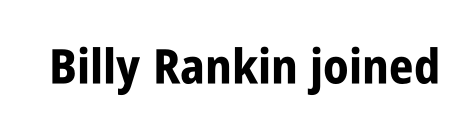
The passage shown is emphatically bold. There is no visible air inserted between adjacent glyphs. Quick note: not italic, upright. Descenders are the only things crossing below the line.
